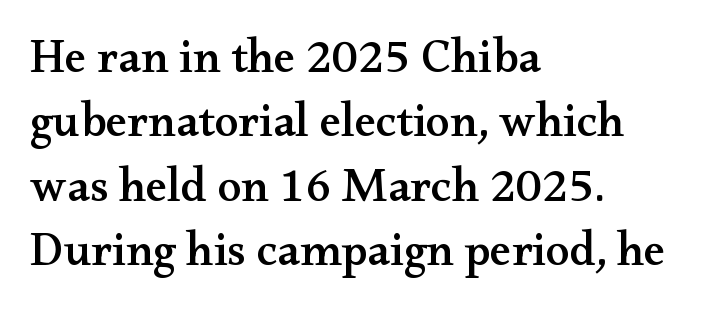
Q: Is the text italic (slanted)? A: No, it is upright.
Q: Is the typeface a serif or a sans-serif typeface? A: Serif.
Q: Is the text underlined? A: No.
Q: How is the paragraph aligned? A: Left-aligned.
Q: Is the spacing between letters normal or unusually wide? A: Normal.
Q: Is the spacing between lines tight, normal or loose? A: Normal.
Q: Width (condensed, normal, or wide)? A: Wide.
Q: Stroke contrast? A: Medium.
Q: x-height? A: Small.
Q: Monospaced? A: No.
